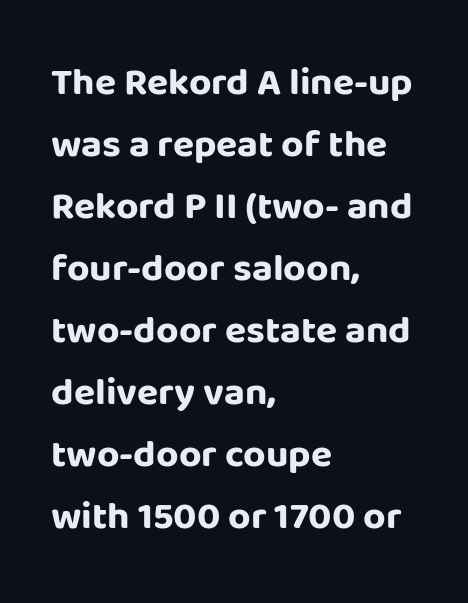
{"serif": "no", "italic": "no", "bold": "yes", "weight": "bold", "width": "normal", "stroke_contrast": "low", "x_height": "large", "monospaced": "no", "underline": "no", "align": "left", "line_spacing": "normal", "line_spacing_ratio": 1.59, "letter_spacing": "normal", "letter_spacing_em": 0.0, "glyph_px": 39}
